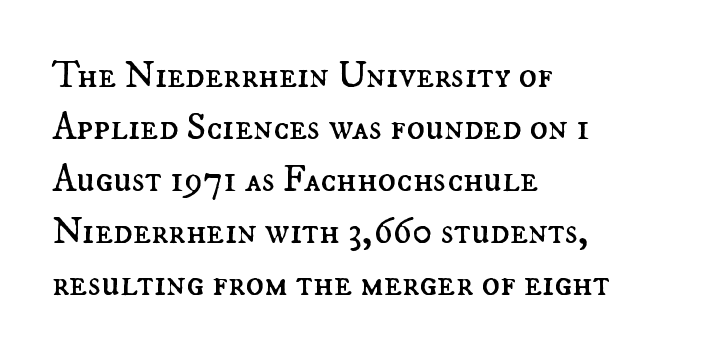
The image shows 38 px regular-weight type, upright; set left-aligned, normal line spacing (1.37x), normal letter spacing, not underlined; medium stroke contrast and a small x-height.
